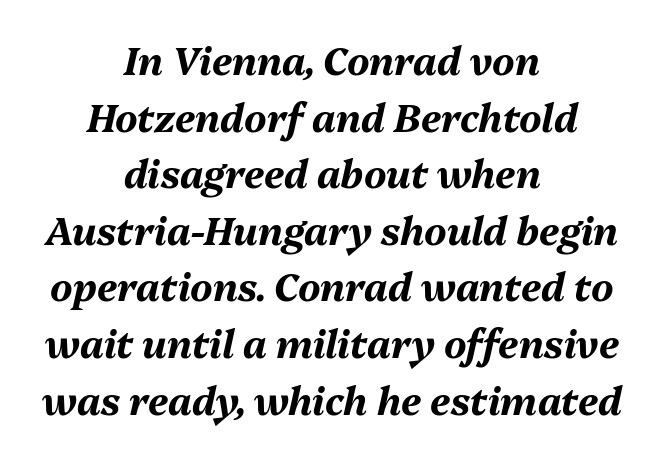
The image shows 38 px bold type, italic (leaning right); set centered, normal line spacing (1.49x), normal letter spacing, not underlined; medium stroke contrast and a medium x-height.
